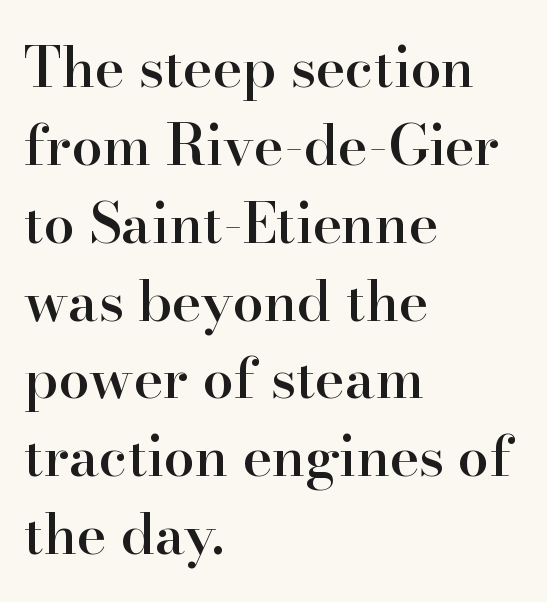
Q: Is the text bold? A: Semi-bold.
Q: Is the text italic (slanted)? A: No, it is upright.
Q: Is the typeface a serif or a sans-serif typeface? A: Serif.
Q: Is the text underlined? A: No.
Q: How is the paragraph aligned? A: Left-aligned.
Q: Is the spacing between letters normal or unusually wide? A: Normal.
Q: Is the spacing between lines tight, normal or loose? A: Normal.
Q: Width (condensed, normal, or wide)? A: Normal.
Q: Stroke contrast? A: High.
Q: x-height? A: Small.
Q: Monospaced? A: No.
